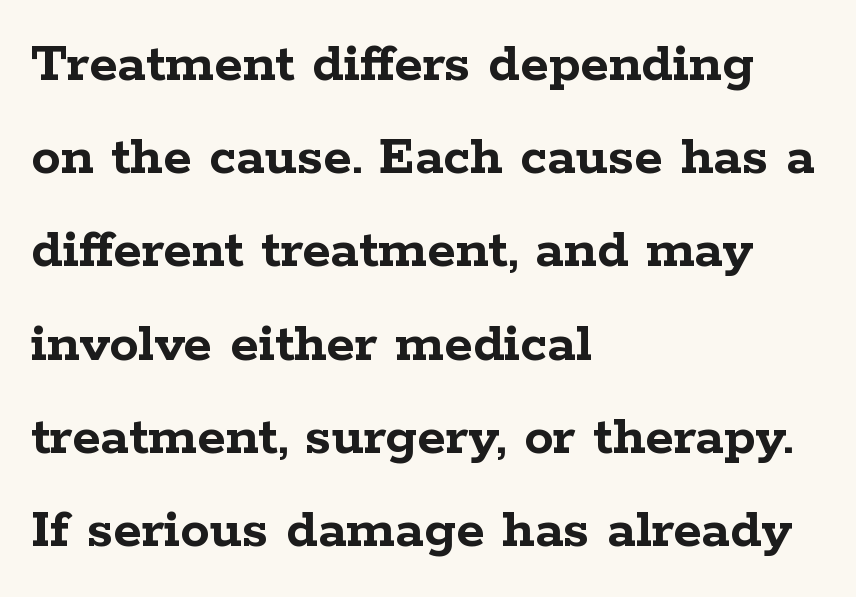
Is there any slant? The stems are plumb. The rendering uses a moderate line-height, typical for paragraphs. The space beneath each line is pristine and unruled. Typographically, this falls in the serif category.
